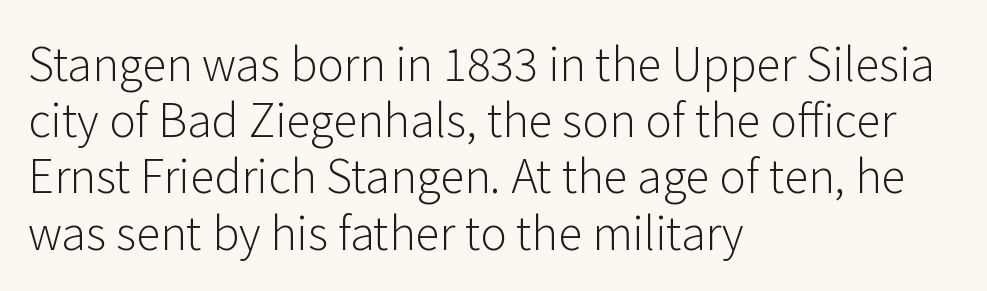
The words here are not underlined. Each word holds together tightly as a unit, with standard inter-letter gaps. A typesetter would call this proportional, since set widths differ per character. Rendered with straight, roman letterforms. The lines are quadded left. Note: no serifs on the glyphs.
